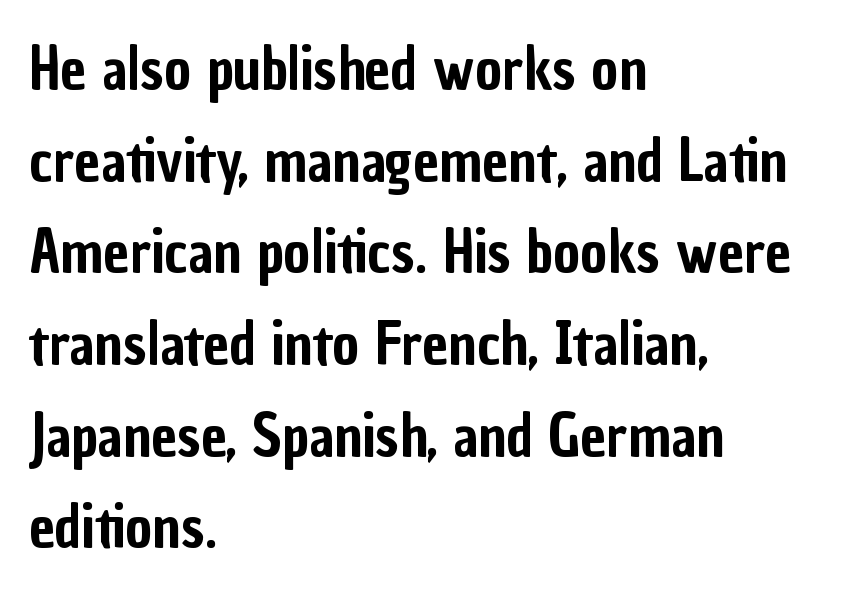
{"serif": "no", "italic": "no", "width": "condensed", "stroke_contrast": "low", "x_height": "medium", "monospaced": "no", "underline": "no", "align": "left", "line_spacing": "normal", "line_spacing_ratio": 1.58, "letter_spacing": "normal", "letter_spacing_em": 0.0, "glyph_px": 58}
